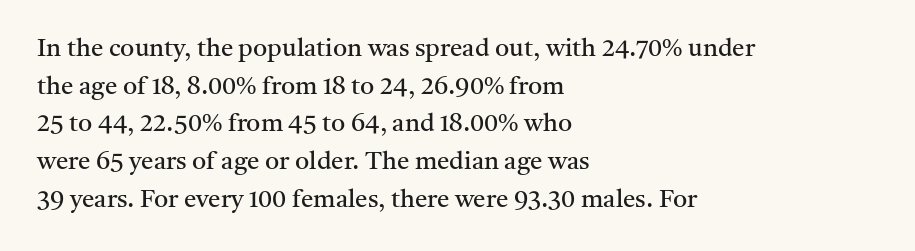
The image shows 25 px text type, upright; set left-aligned, normal line spacing (1.51x), normal letter spacing, not underlined.
